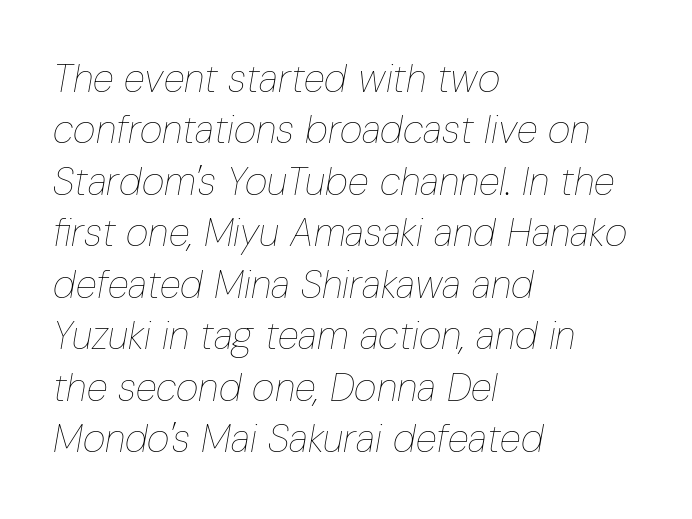
The image shows 39 px thin, condensed type, italic (leaning right); set left-aligned, normal line spacing (1.32x), normal letter spacing, not underlined; low stroke contrast and a medium x-height.
